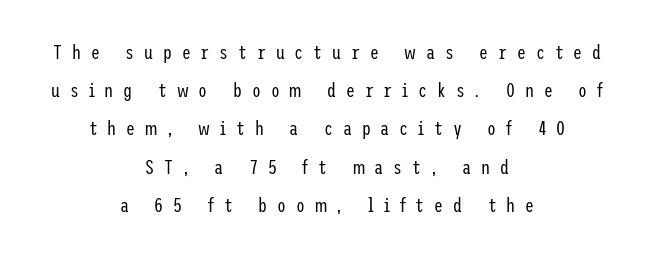
Q: Is the text bold? A: No.
Q: Is the text italic (slanted)? A: No, it is upright.
Q: Is the text underlined? A: No.
Q: How is the paragraph aligned? A: Centered.
Q: Is the spacing between letters normal or unusually wide? A: Unusually wide.
Q: Is the spacing between lines tight, normal or loose? A: Loose.
